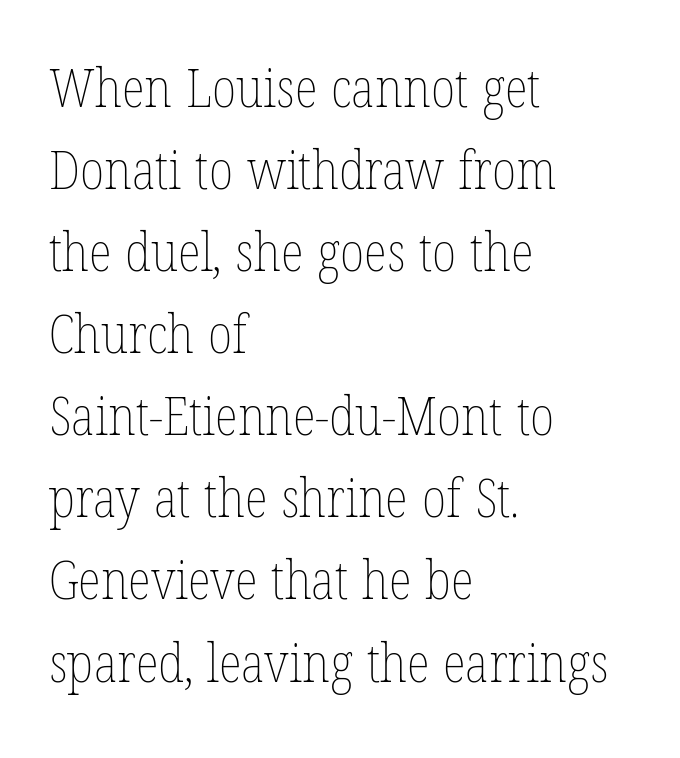
Q: Is the text bold? A: No.
Q: Is the text italic (slanted)? A: No, it is upright.
Q: Is the text underlined? A: No.
Q: How is the paragraph aligned? A: Left-aligned.
Q: Is the spacing between letters normal or unusually wide? A: Normal.
Q: Is the spacing between lines tight, normal or loose? A: Normal.
Q: Width (condensed, normal, or wide)? A: Condensed.
Q: Stroke contrast? A: Low.
Q: x-height? A: Medium.
Q: Monospaced? A: No.
